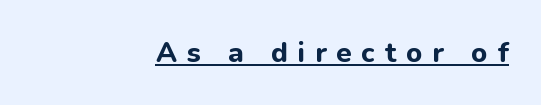
{"serif": "no", "italic": "no", "bold": "yes", "weight": "bold", "width": "normal", "stroke_contrast": "low", "x_height": "medium", "monospaced": "no", "underline": "yes", "align": "right", "letter_spacing": "wide", "letter_spacing_em": 0.35, "glyph_px": 28}
